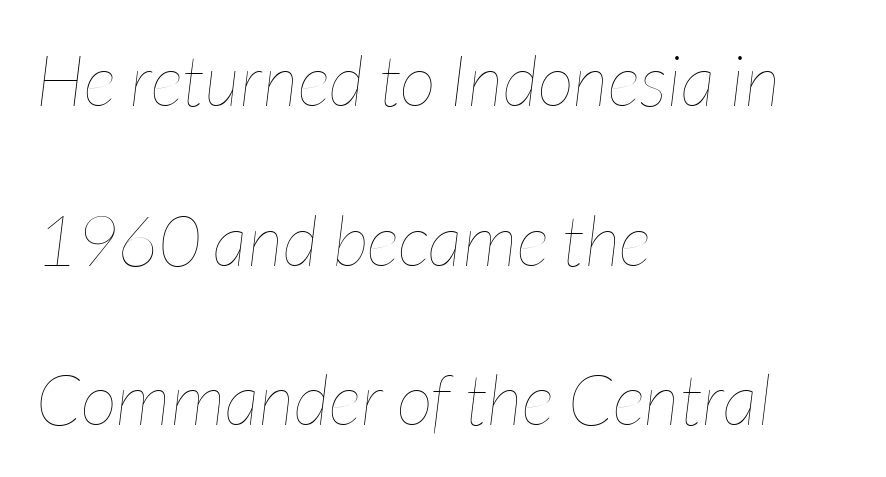
Nobody drew a line under any word here. What's the leading like? Stretched, with rows far apart. Spacing between characters is what you'd get straight out of the box. Each letter keeps its own natural width here, so spacing adapts to shape. Letters have the restrained weight of plain body copy at most.
